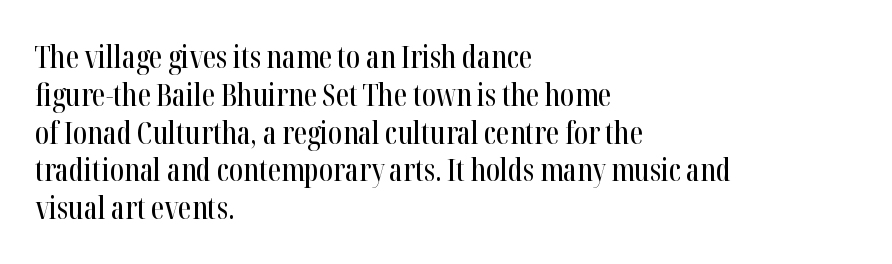
A typesetter would call this leading conventional body-copy spacing. Check under the words: just untouched page. The characters display serif detailing at their extremities. Which margin do the lines hug? The left one — the right edge is uneven. This is the regular roman posture of the typeface.
